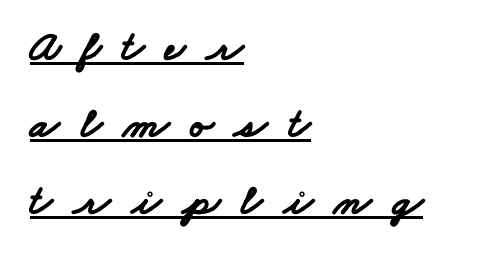
{"serif": "no", "bold": "yes", "weight": "bold", "width": "wide", "stroke_contrast": "low", "x_height": "small", "monospaced": "no", "underline": "yes", "align": "left", "line_spacing_ratio": 1.79, "letter_spacing": "wide", "letter_spacing_em": 0.49, "glyph_px": 43}
